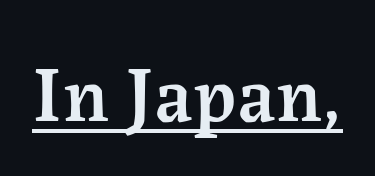
{"serif": "yes", "italic": "no", "bold": "semi", "weight": "semibold", "width": "normal", "stroke_contrast": "medium", "x_height": "medium", "monospaced": "no", "underline": "yes", "letter_spacing": "normal", "letter_spacing_em": 0.0, "glyph_px": 78}
